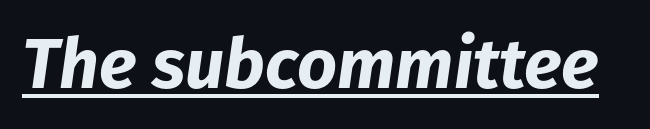
The image shows 70 px bold type, italic (leaning right); set normal letter spacing, underlined; low stroke contrast and a medium x-height.
